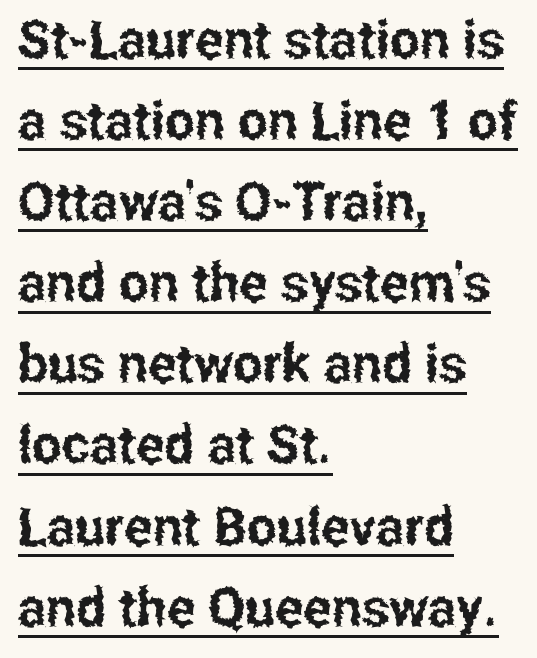
Q: Is the text italic (slanted)? A: No, it is upright.
Q: Is the typeface a serif or a sans-serif typeface? A: Sans-serif.
Q: Is the text underlined? A: Yes.
Q: How is the paragraph aligned? A: Left-aligned.
Q: Is the spacing between letters normal or unusually wide? A: Normal.
Q: Is the spacing between lines tight, normal or loose? A: Normal.
Q: Width (condensed, normal, or wide)? A: Condensed.
Q: Stroke contrast? A: Low.
Q: x-height? A: Medium.
Q: Monospaced? A: No.
